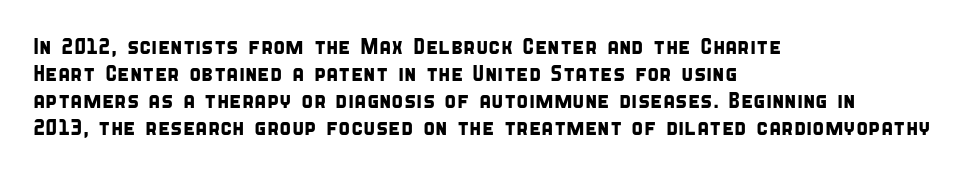
The image shows 22 px text type; set left-aligned, line spacing 1.23x, normal letter spacing, not underlined.
